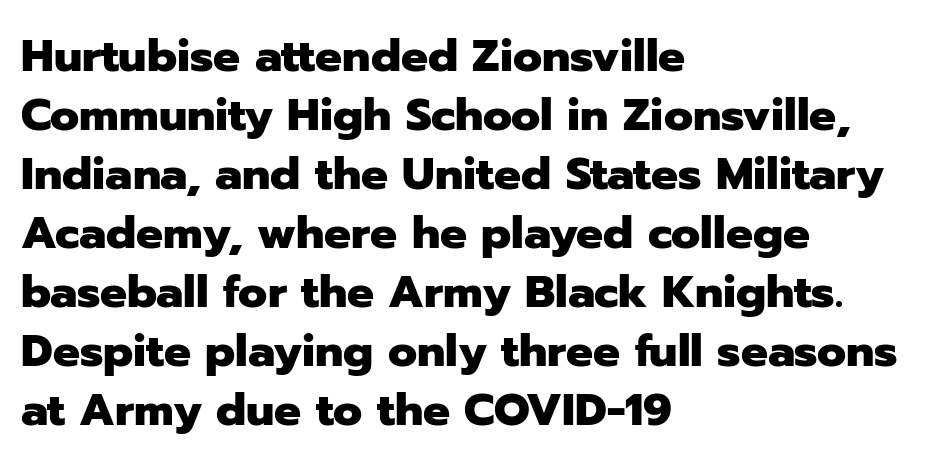
Q: Is the text bold? A: Yes.
Q: Is the text italic (slanted)? A: No, it is upright.
Q: Is the typeface a serif or a sans-serif typeface? A: Sans-serif.
Q: Is the text underlined? A: No.
Q: How is the paragraph aligned? A: Left-aligned.
Q: Is the spacing between letters normal or unusually wide? A: Normal.
Q: Is the spacing between lines tight, normal or loose? A: Normal.
Q: Width (condensed, normal, or wide)? A: Normal.
Q: Stroke contrast? A: Low.
Q: x-height? A: Medium.
Q: Monospaced? A: No.
